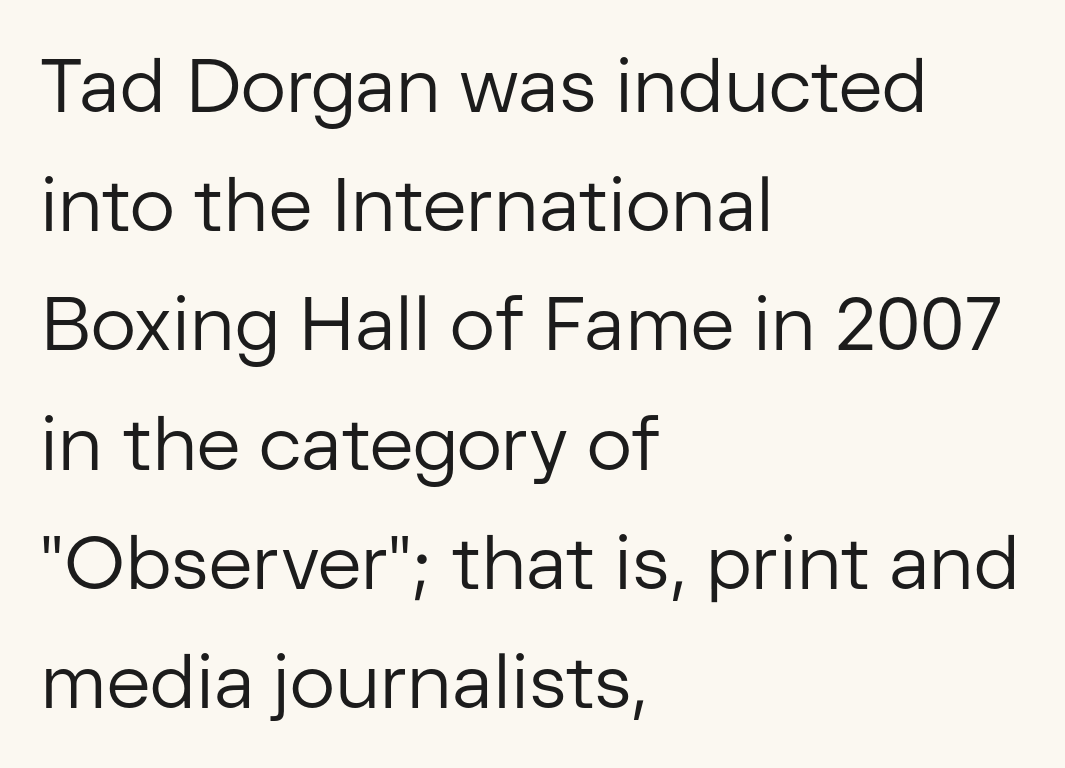
The image shows 75 px regular-weight sans-serif type, upright; set left-aligned, normal line spacing (1.59x), normal letter spacing, not underlined; low stroke contrast and a medium x-height.
